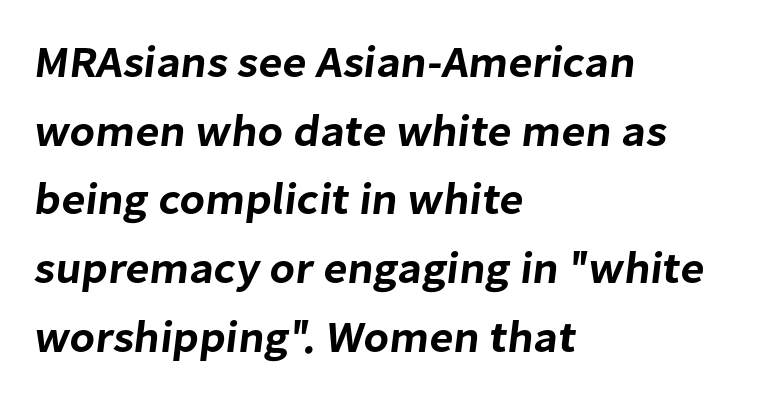
The image shows 44 px sans-serif type; set left-aligned, normal line spacing (1.56x), normal letter spacing, not underlined; low stroke contrast and a medium x-height.
